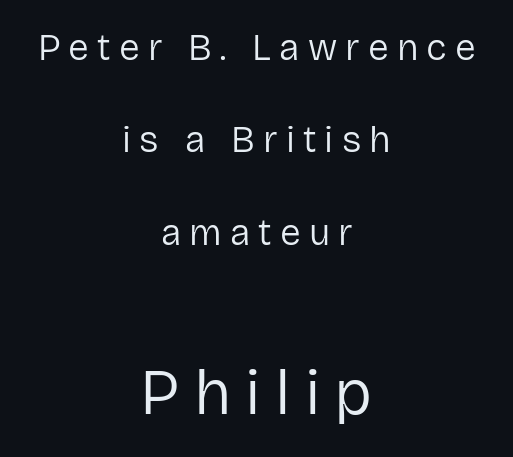
Students, note that the glyphs here are deliberately spaced far apart. Any mark beneath the type? The region is blank. When letters stand straight like this, we call the style roman or upright. Reading down the column, the eye jumps a long way to each next line.
